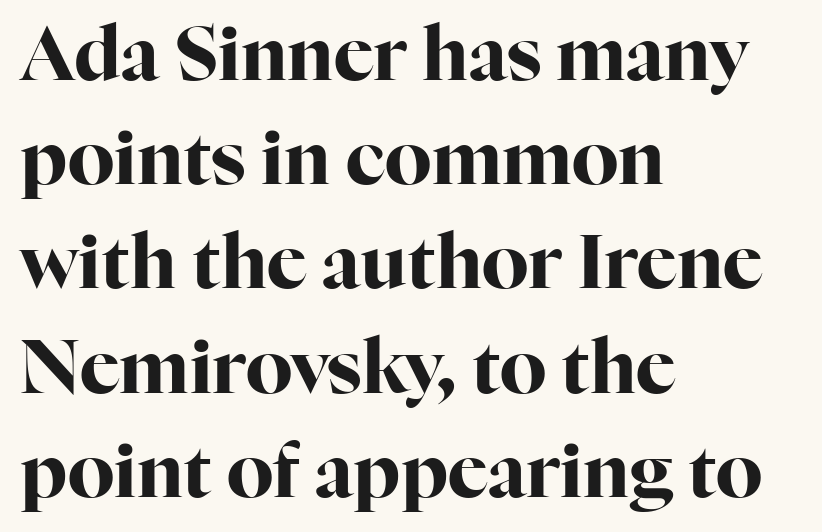
The image shows 75 px bold serif type, upright; set left-aligned, normal line spacing (1.39x), normal letter spacing, not underlined; high stroke contrast and a medium x-height.
